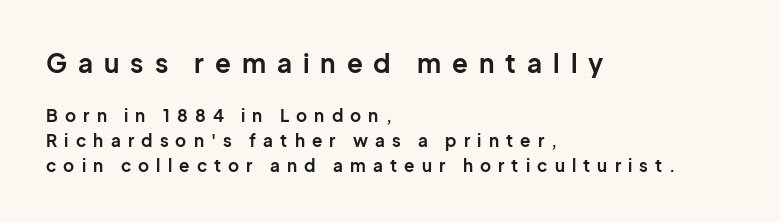
The more generous point size was reserved for the upper chunk. Horizontal bands of white between lines are of average thickness. Typesetter's note: full bold, strokes at maximum text heaviness. A bare baseline throughout the passage.
